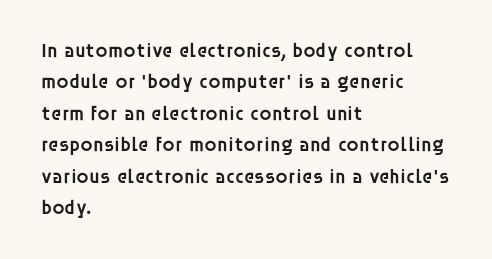
Q: Is the text bold? A: Semi-bold.
Q: Is the text italic (slanted)? A: No, it is upright.
Q: Is the text underlined? A: No.
Q: How is the paragraph aligned? A: Left-aligned.
Q: Is the spacing between letters normal or unusually wide? A: Normal.
Q: Is the spacing between lines tight, normal or loose? A: Normal.
